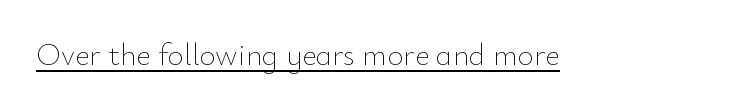
The image shows 31 px thin type, upright; set normal letter spacing, underlined; low stroke contrast and a small x-height.
